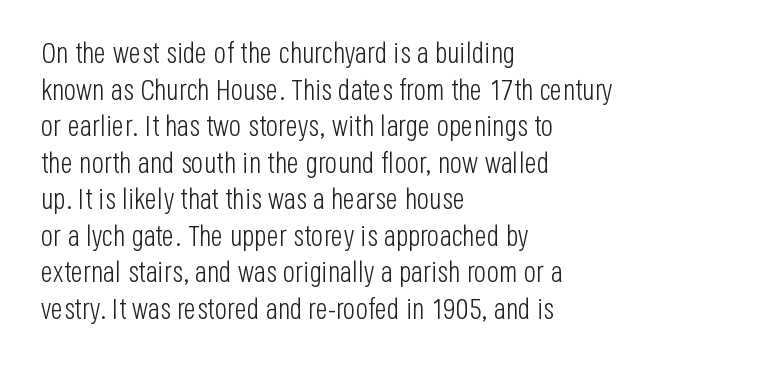
A quiet, ordinary-to-light weight characterises the typeface. The vertical gap from one line to the next is medium. Lines of text with bare space underneath. The letters stand upright; this is a roman face.
